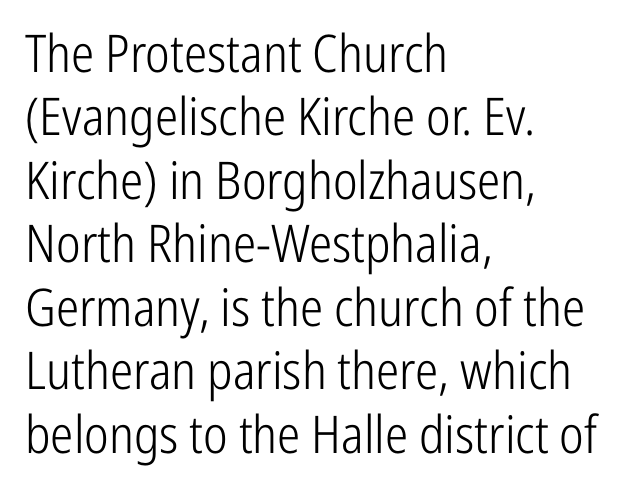
Font category for this specimen: sans-serif. No extra ink here — the face is not bold. Line starts are locked; line ends wander. The font's upright variant was chosen for this text. The letters sit at their default tracking, neither squeezed nor spread. Is this a fixed-width face? No — the glyphs have proportional, varying widths.
